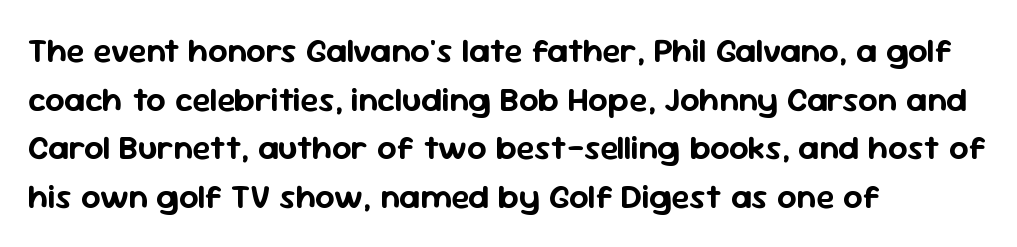
Q: Is the text italic (slanted)? A: No, it is upright.
Q: Is the typeface a serif or a sans-serif typeface? A: Sans-serif.
Q: Is the text underlined? A: No.
Q: How is the paragraph aligned? A: Left-aligned.
Q: Is the spacing between letters normal or unusually wide? A: Normal.
Q: Is the spacing between lines tight, normal or loose? A: Normal.
Q: Width (condensed, normal, or wide)? A: Normal.
Q: Stroke contrast? A: Low.
Q: x-height? A: Medium.
Q: Monospaced? A: No.
